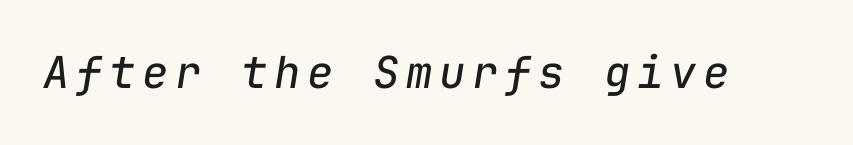
The image shows 44 px regular-weight type, italic (leaning right), monospaced; set not underlined; low stroke contrast and a medium x-height.
